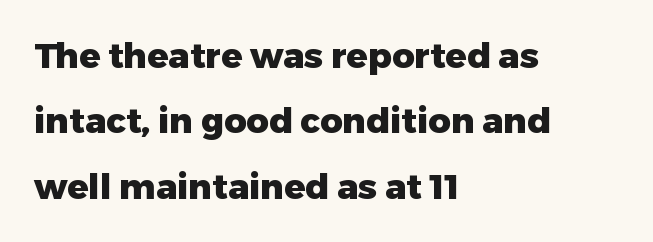
{"serif": "no", "italic": "no", "bold": "yes", "weight": "heavy", "width": "normal", "stroke_contrast": "low", "x_height": "medium", "monospaced": "no", "underline": "no", "align": "left", "line_spacing_ratio": 1.87, "letter_spacing": "normal", "letter_spacing_em": 0.0, "glyph_px": 35}
